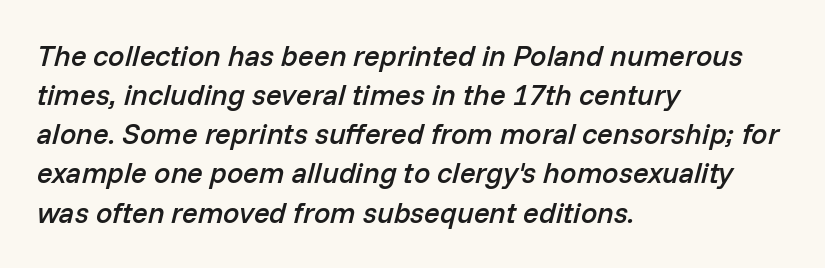
Just letters on the line, the space beneath them empty. Between one letter and the next there's only the usual sliver of space. Which margin do the lines hug? The left one — the right edge is uneven. Each letter keeps its own natural width here, so spacing adapts to shape.
